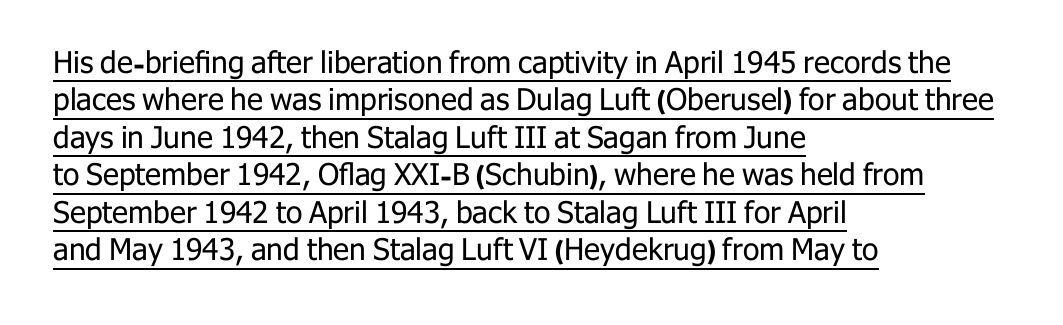
You could call the tracking neutral — neither tight nor loose. The rendered words wear a rule along their underside. Compared with a centered layout, this one pins lines to the left instead. Are there feet on the stems? There aren't — it's a sans.
